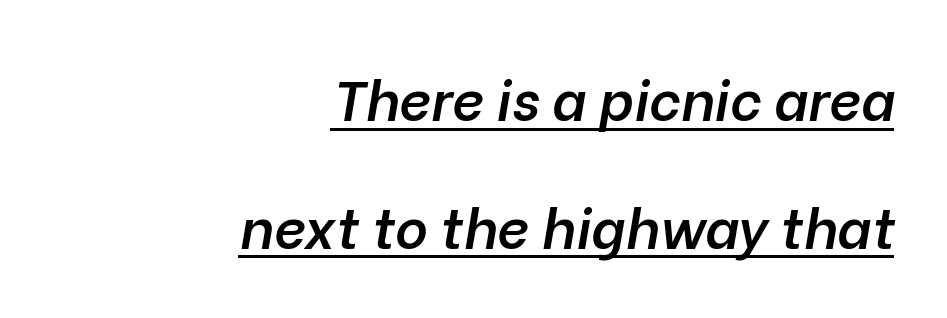
Q: Is the text bold? A: Semi-bold.
Q: Is the text italic (slanted)? A: Yes, it leans right by about 10 degrees.
Q: Is the text underlined? A: Yes.
Q: How is the paragraph aligned? A: Right-aligned.
Q: Is the spacing between letters normal or unusually wide? A: Normal.
Q: Is the spacing between lines tight, normal or loose? A: Loose.
Q: Width (condensed, normal, or wide)? A: Normal.
Q: Stroke contrast? A: Low.
Q: x-height? A: Medium.
Q: Monospaced? A: No.
